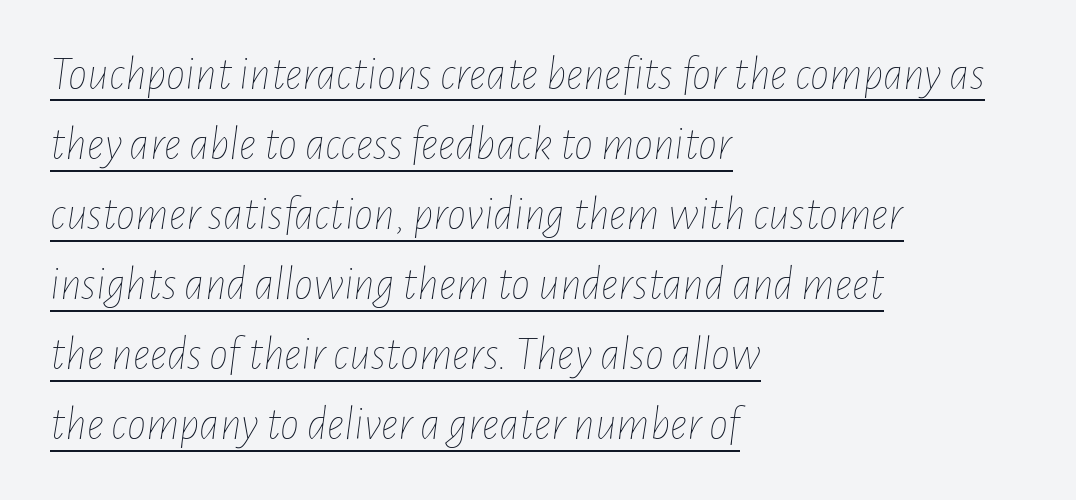
Emphasis-style slanted type is in use. Horizontal alignment here is leftward, the default for most running prose. Letter spacing: default. No letter is thick-stroked: the sample isn't bold.
